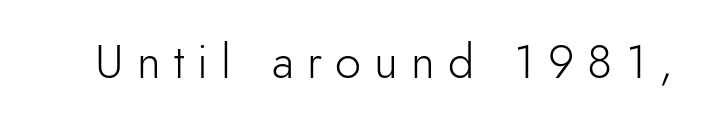
Display-style spreading of the glyphs; the letterfit is very open. No word sits above an underline. The face used here is proportionally spaced, like ordinary book or web type. The letters stand upright; this is a roman face. Letterform terminals end flat and unadorned throughout the passage. The face looks like a standard text weight, possibly lighter.
